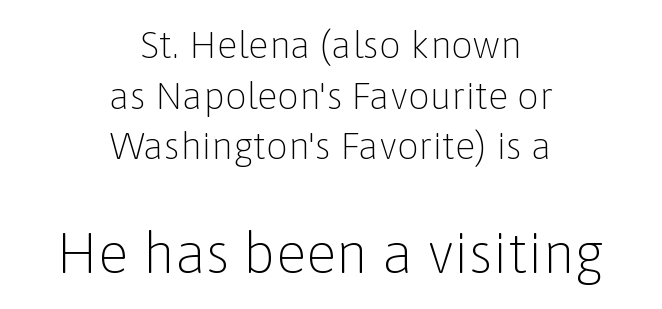
Q: Is the text bold? A: No.
Q: Is the text italic (slanted)? A: No, it is upright.
Q: Is the typeface a serif or a sans-serif typeface? A: Sans-serif.
Q: Is the text underlined? A: No.
Q: How is the paragraph aligned? A: Centered.
Q: Is the spacing between letters normal or unusually wide? A: Normal.
Q: Is the spacing between lines tight, normal or loose? A: Normal.
Q: Which block of text is set in a larger size, the first (top) or the second (bottom)? A: The second (bottom) one.
Q: Width (condensed, normal, or wide)? A: Normal.
Q: Stroke contrast? A: Low.
Q: x-height? A: Medium.
Q: Monospaced? A: No.
